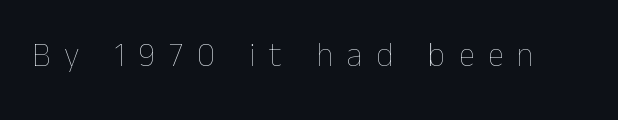
Q: Is the text bold? A: No.
Q: Is the text italic (slanted)? A: No, it is upright.
Q: Is the text underlined? A: No.
Q: Is the spacing between letters normal or unusually wide? A: Unusually wide.
Q: Width (condensed, normal, or wide)? A: Normal.
Q: Stroke contrast? A: Low.
Q: x-height? A: Medium.
Q: Monospaced? A: No.
